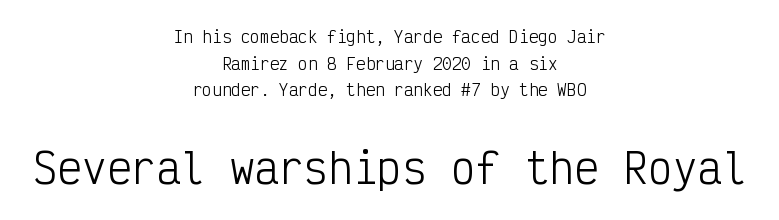
The image shows 41 px light, condensed sans-serif type, upright, monospaced; set centered, normal line spacing (1.67x), normal letter spacing, not underlined; the second (bottom) block is 2.56x larger; low stroke contrast and a medium x-height.
